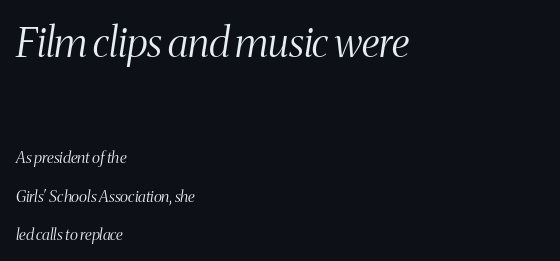
{"serif": "yes", "italic": "yes", "lean": "right", "slant_degrees": 8, "bold": "no", "weight": "light", "width": "condensed", "stroke_contrast": "medium", "x_height": "medium", "monospaced": "no", "underline": "no", "align": "left", "line_spacing": "loose", "line_spacing_ratio": 2.4, "letter_spacing": "normal", "letter_spacing_em": 0.0, "larger_block": "first", "size_ratio": 2.56, "glyph_px": 41}
